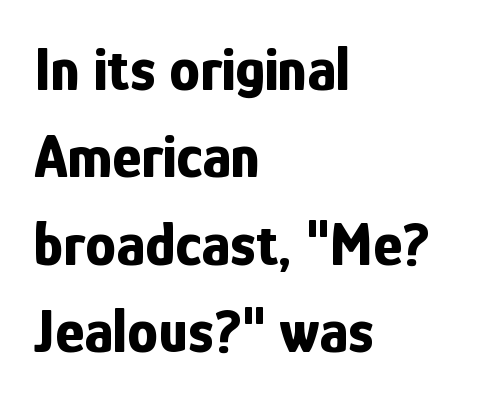
Q: Is the text bold? A: Yes.
Q: Is the text italic (slanted)? A: No, it is upright.
Q: Is the typeface a serif or a sans-serif typeface? A: Sans-serif.
Q: Is the text underlined? A: No.
Q: How is the paragraph aligned? A: Left-aligned.
Q: Is the spacing between letters normal or unusually wide? A: Normal.
Q: Is the spacing between lines tight, normal or loose? A: Normal.
Q: Width (condensed, normal, or wide)? A: Condensed.
Q: Stroke contrast? A: Low.
Q: x-height? A: Medium.
Q: Monospaced? A: No.
